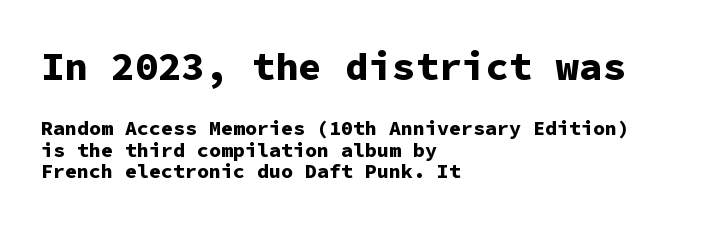
You could barely slide anything between these rows. These lines stack with their left ends in a neat column. This sample uses plain, unmodified letter spacing. The strokes are fattened all the way to bold.
